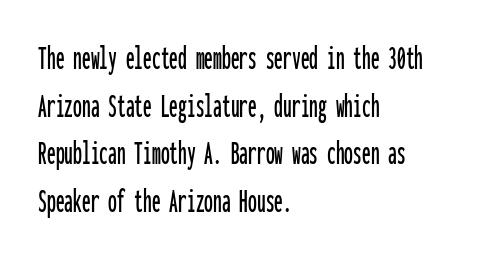
The image shows 35 px condensed sans-serif type, upright, monospaced; set left-aligned, normal line spacing (1.36x), normal letter spacing, not underlined; low stroke contrast and a medium x-height.
